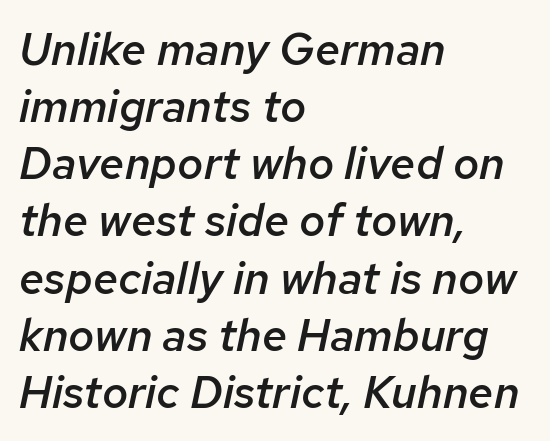
{"italic": "yes", "lean": "right", "slant_degrees": 12, "bold": "semi", "weight": "semibold", "width": "normal", "stroke_contrast": "low", "x_height": "medium", "monospaced": "no", "underline": "no", "align": "left", "line_spacing": "normal", "line_spacing_ratio": 1.27, "letter_spacing": "normal", "letter_spacing_em": 0.0, "glyph_px": 45}
